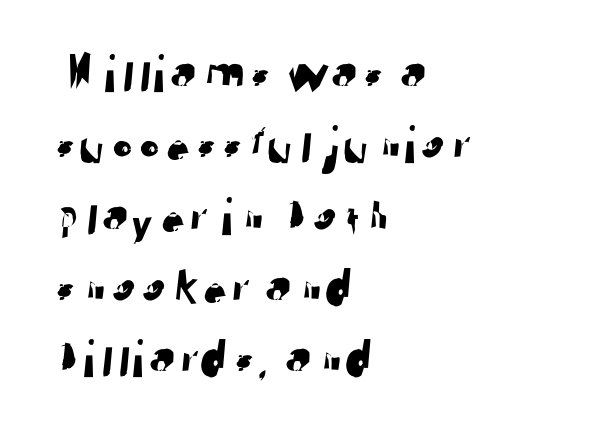
The image shows 54 px sans-serif type; set left-aligned, normal line spacing (1.32x), normal letter spacing, not underlined; low stroke contrast and a medium x-height.
